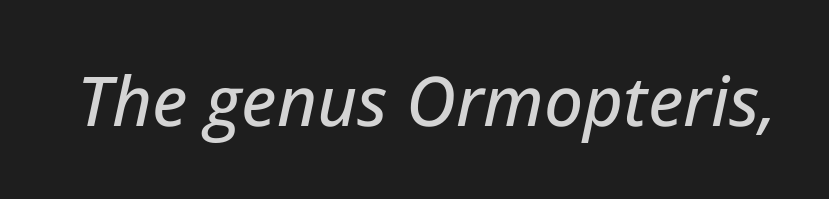
{"italic": "yes", "lean": "right", "slant_degrees": 12, "width": "normal", "stroke_contrast": "low", "x_height": "medium", "monospaced": "no", "underline": "no", "letter_spacing": "normal", "letter_spacing_em": 0.0, "glyph_px": 69}
